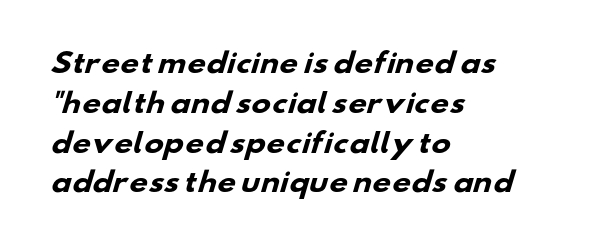
The image shows 26 px bold type; set left-aligned, normal line spacing (1.53x), normal letter spacing, not underlined.
